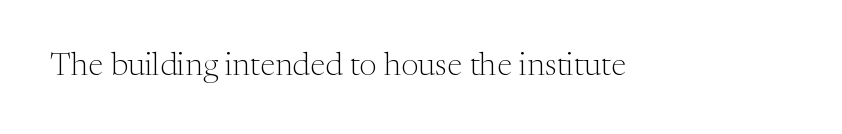
Every stem runs plumb, perpendicular to the baseline. Bold? No — there's no thickening of the strokes. The foot of each line stays bare and open. The passage shown is typed in a proportional face where columns would drift. The face used here is rendered with its standard letterfit.
